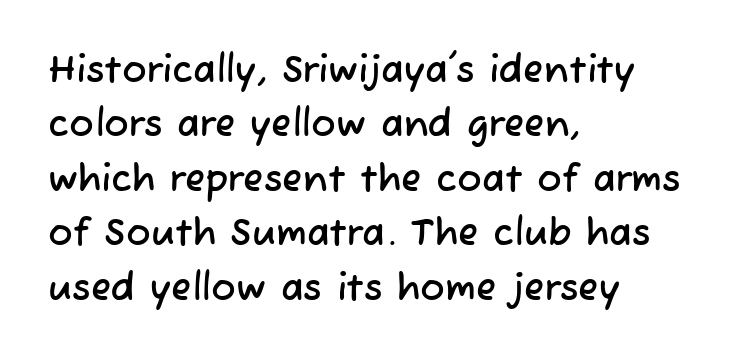
The image shows 37 px sans-serif type; set left-aligned, normal line spacing (1.47x), normal letter spacing, not underlined; low stroke contrast and a medium x-height.
